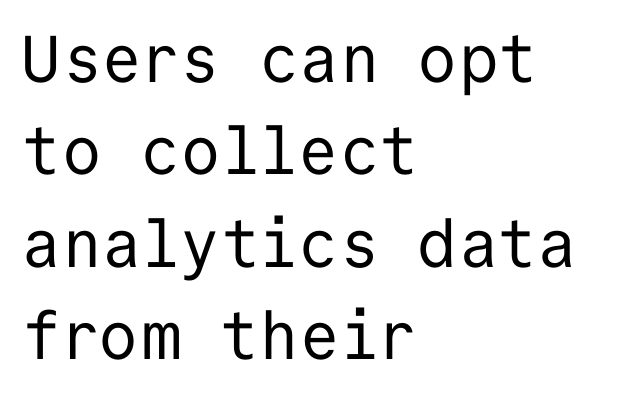
A typesetter would call this leading conventional body-copy spacing. Note the uniform advance width — an 'i' takes as much space as an 'm'. A bare baseline throughout the passage. The characters are drawn with everyday or finer stroke widths. Vertical strokes here are truly vertical.
